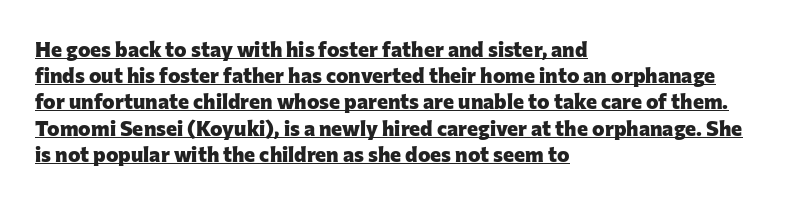
The image shows 21 px bold type, upright; set left-aligned, normal line spacing (1.25x), normal letter spacing, underlined.
